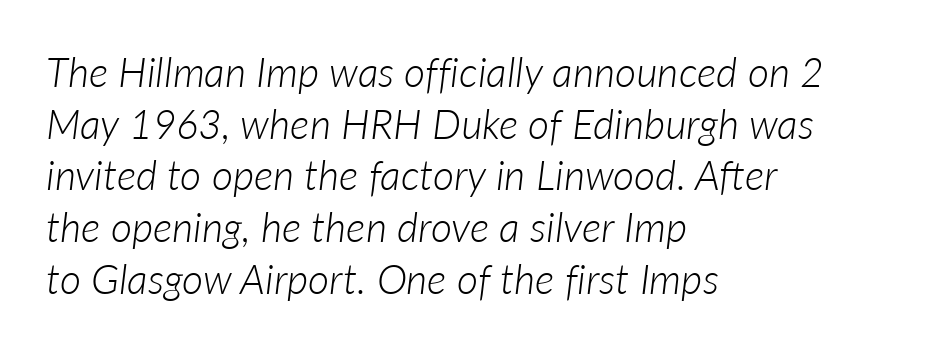
Teacher's note: observe the even left margin — that is flush-left alignment. Spacing verdict: proportional, widths tailored to each character. The strip under each line holds only bare page. The passage shown is not bold in any degree. How would I describe the line gaps? Plain and ordinary. Is the type slanted? Yes — the strokes lean at a clear angle.
